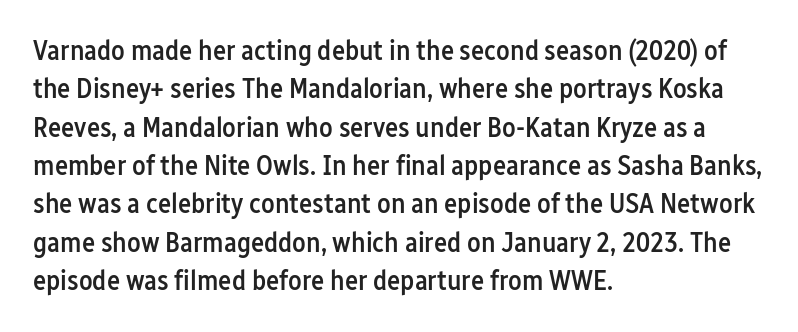
{"serif": "no", "italic": "no", "bold": "semi", "weight": "semibold", "width": "condensed", "stroke_contrast": "low", "x_height": "medium", "monospaced": "no", "underline": "no", "align": "left", "line_spacing": "normal", "line_spacing_ratio": 1.37, "letter_spacing": "normal", "letter_spacing_em": 0.0, "glyph_px": 28}
